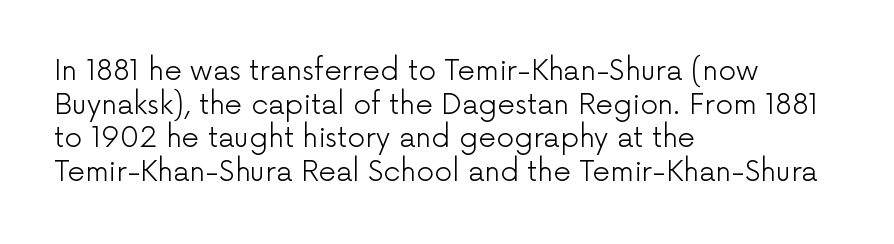
Q: Is the text bold? A: No.
Q: Is the text italic (slanted)? A: No, it is upright.
Q: Is the typeface a serif or a sans-serif typeface? A: Sans-serif.
Q: Is the text underlined? A: No.
Q: How is the paragraph aligned? A: Left-aligned.
Q: Is the spacing between letters normal or unusually wide? A: Normal.
Q: Width (condensed, normal, or wide)? A: Normal.
Q: Stroke contrast? A: Low.
Q: x-height? A: Medium.
Q: Monospaced? A: No.
